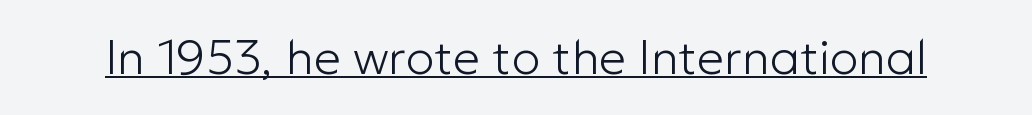
Check where the strokes stop: nothing finishes them off — pure sans. Weight: not bold — regular or lighter. You could not count columns in this text — the font is proportionally spaced. Every character sits straight up, as roman type does. A rule runs beneath these lines of type. Words appear dense and cohesive because spacing is normal.
